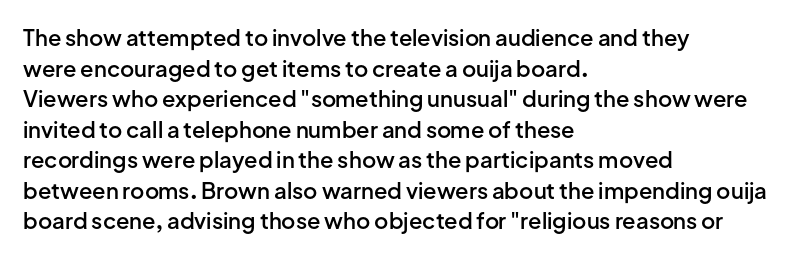
The image shows 22 px text type, upright; set left-aligned, normal line spacing (1.39x), normal letter spacing, not underlined.
